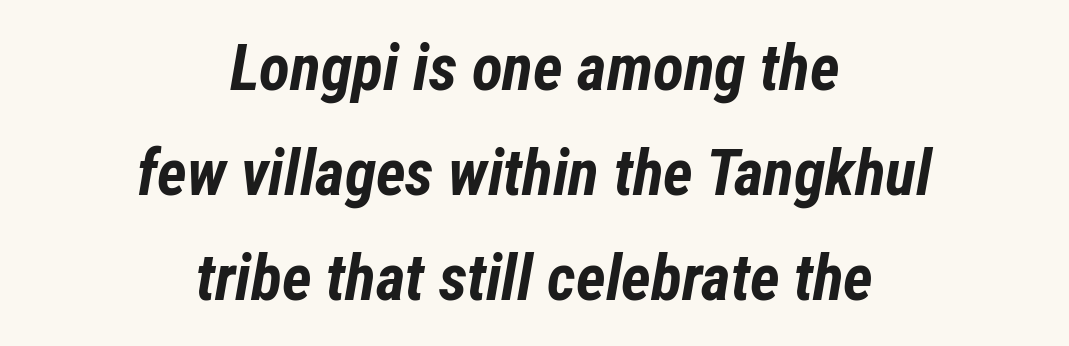
Q: Is the text bold? A: Yes.
Q: Is the text italic (slanted)? A: Yes, it leans right by about 12 degrees.
Q: Is the text underlined? A: No.
Q: How is the paragraph aligned? A: Centered.
Q: Is the spacing between letters normal or unusually wide? A: Normal.
Q: Is the spacing between lines tight, normal or loose? A: Normal.
Q: Width (condensed, normal, or wide)? A: Condensed.
Q: Stroke contrast? A: Low.
Q: x-height? A: Medium.
Q: Monospaced? A: No.
